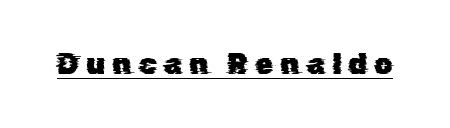
The image shows 29 px sans-serif type; set unusually wide letter spacing (+0.24 em), underlined; low stroke contrast and a medium x-height.
